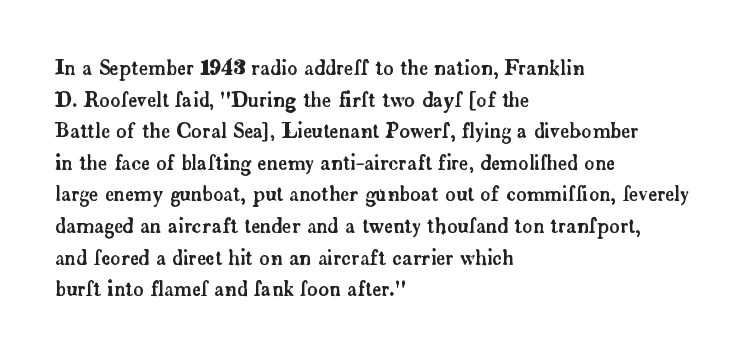
Q: Is the text italic (slanted)? A: No, it is upright.
Q: Is the text underlined? A: No.
Q: How is the paragraph aligned? A: Left-aligned.
Q: Is the spacing between letters normal or unusually wide? A: Normal.
Q: Is the spacing between lines tight, normal or loose? A: Normal.
